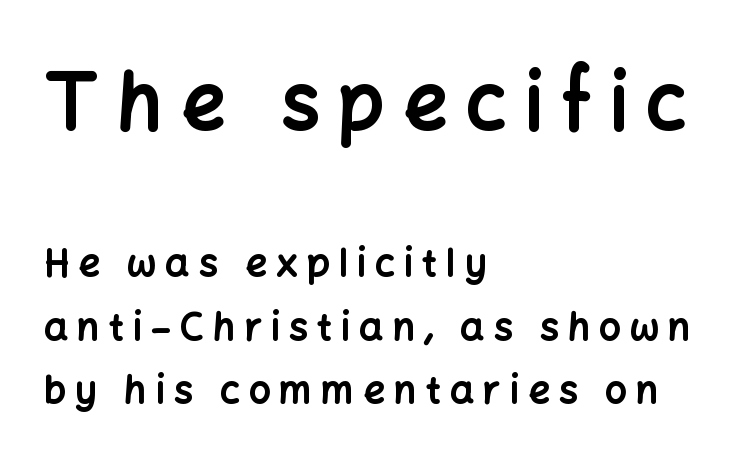
{"serif": "no", "italic": "no", "bold": "yes", "weight": "bold", "width": "normal", "stroke_contrast": "low", "x_height": "medium", "monospaced": "no", "underline": "no", "align": "left", "line_spacing": "normal", "line_spacing_ratio": 1.67, "letter_spacing": "wide", "letter_spacing_em": 0.24, "larger_block": "first", "size_ratio": 2.03, "glyph_px": 77}
